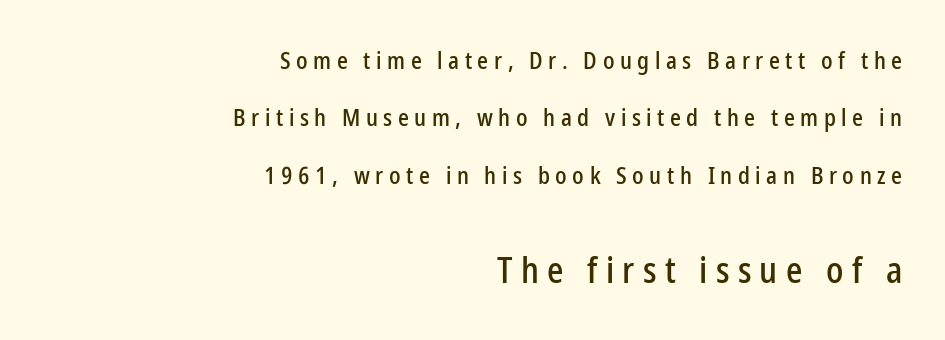
The image shows 36 px condensed sans-serif type, upright; set right-aligned, loose line spacing (2.39x), unusually wide letter spacing (+0.23 em), not underlined; the second (bottom) block is 1.5x larger; low stroke contrast and a medium x-height.
